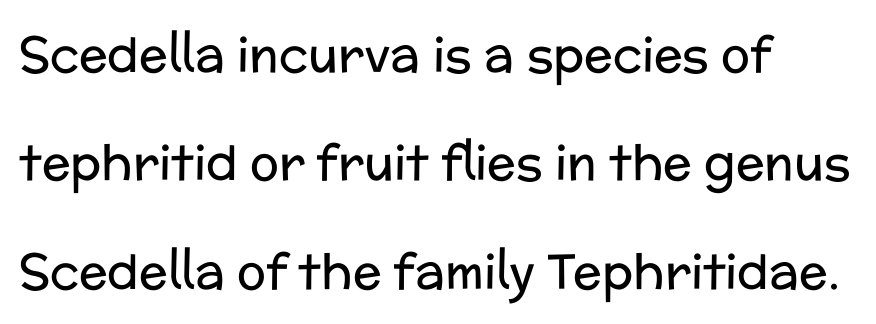
Q: Is the text bold? A: No.
Q: Is the text italic (slanted)? A: No, it is upright.
Q: Is the typeface a serif or a sans-serif typeface? A: Sans-serif.
Q: Is the text underlined? A: No.
Q: How is the paragraph aligned? A: Left-aligned.
Q: Is the spacing between letters normal or unusually wide? A: Normal.
Q: Is the spacing between lines tight, normal or loose? A: Loose.
Q: Width (condensed, normal, or wide)? A: Normal.
Q: Stroke contrast? A: Low.
Q: x-height? A: Medium.
Q: Monospaced? A: No.
